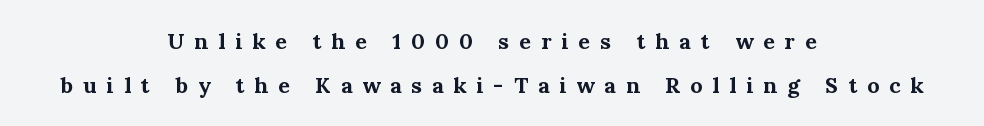
The horizontal fit of the characters is loose and conspicuously gappy. You could fit nearly another row in the gap between these rows. Typesetter's note: full bold, strokes at maximum text heaviness. The passage shown is not underscored anywhere.
